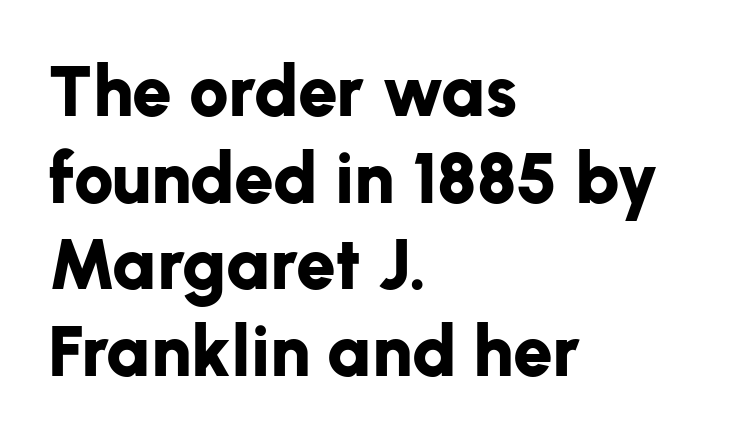
The image shows 71 px bold sans-serif type, upright; set left-aligned, line spacing 1.22x, normal letter spacing, not underlined; low stroke contrast and a medium x-height.
